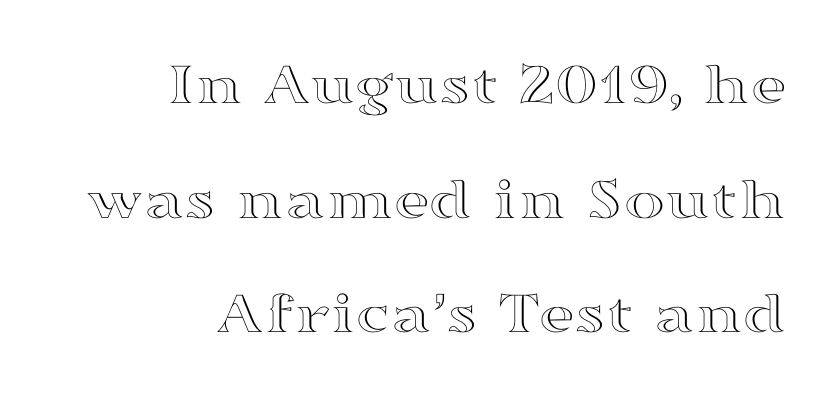
{"italic": "no", "width": "wide", "x_height": "medium", "monospaced": "no", "underline": "no", "align": "right", "line_spacing_ratio": 1.85, "letter_spacing": "normal", "letter_spacing_em": 0.0, "glyph_px": 62}
